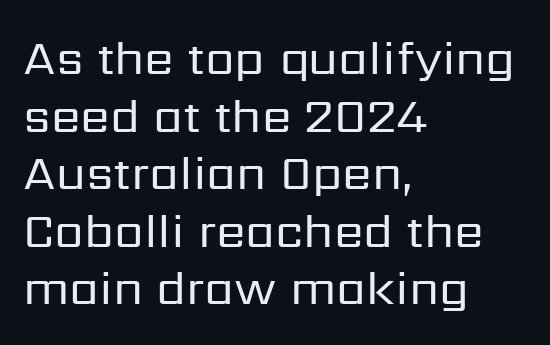
Upright lettering throughout. Each line starts at the same left margin while the right side varies. This sample has the flowing, uneven cadence of proportional lettering. In terms of letterform style, serifs are entirely absent. Vertical stems look standard width or narrower in stroke. Any mark beneath the type? The region is blank.
